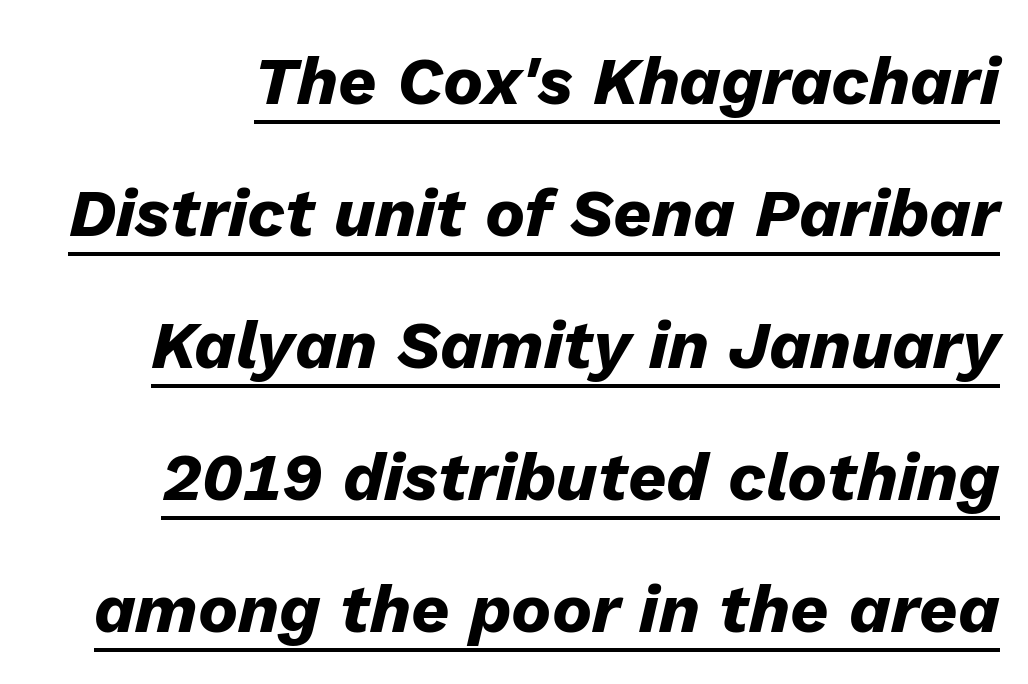
Q: Is the text bold? A: Yes.
Q: Is the text italic (slanted)? A: Yes, it leans right by about 13 degrees.
Q: Is the text underlined? A: Yes.
Q: Is the spacing between letters normal or unusually wide? A: Normal.
Q: Is the spacing between lines tight, normal or loose? A: Loose.
Q: Width (condensed, normal, or wide)? A: Normal.
Q: Stroke contrast? A: Low.
Q: x-height? A: Medium.
Q: Monospaced? A: No.
